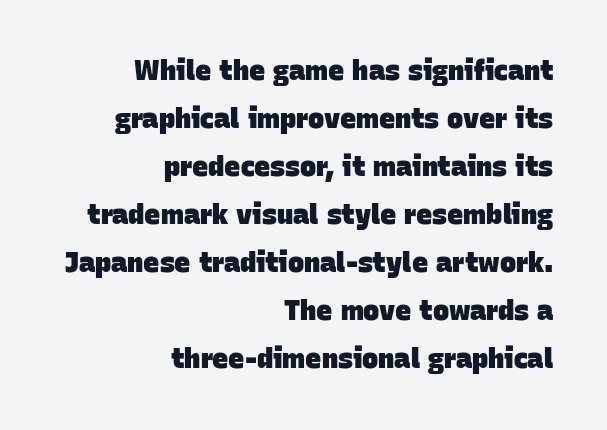
Q: Is the text bold? A: Yes.
Q: Is the text underlined? A: No.
Q: How is the paragraph aligned? A: Right-aligned.
Q: Is the spacing between letters normal or unusually wide? A: Normal.
